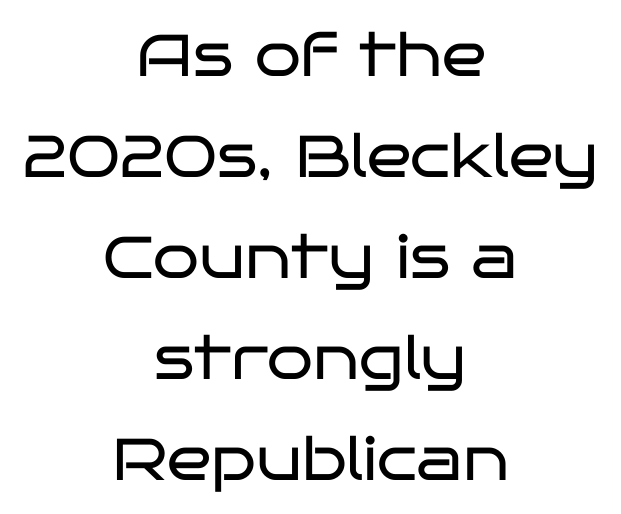
{"serif": "no", "italic": "no", "bold": "no", "weight": "regular", "width": "wide", "stroke_contrast": "low", "x_height": "large", "monospaced": "no", "underline": "no", "align": "center", "line_spacing_ratio": 1.71, "letter_spacing": "normal", "letter_spacing_em": 0.0, "glyph_px": 59}
